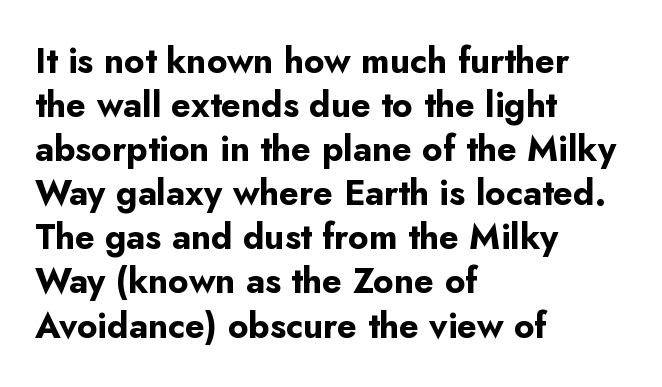
The image shows 35 px bold sans-serif type, upright; set left-aligned, normal line spacing (1.26x), normal letter spacing, not underlined; low stroke contrast and a small x-height.
